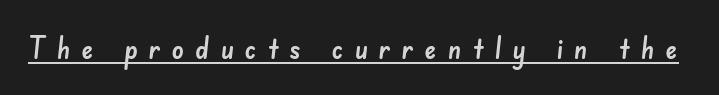
To sum up the face: it is a sans, with no serifs. The passage shown has open, widely tracked lettering throughout. Think of a printed novel: that variable character pitch is what you see here. The glyphs are accompanied by a horizontal stroke just below them.
